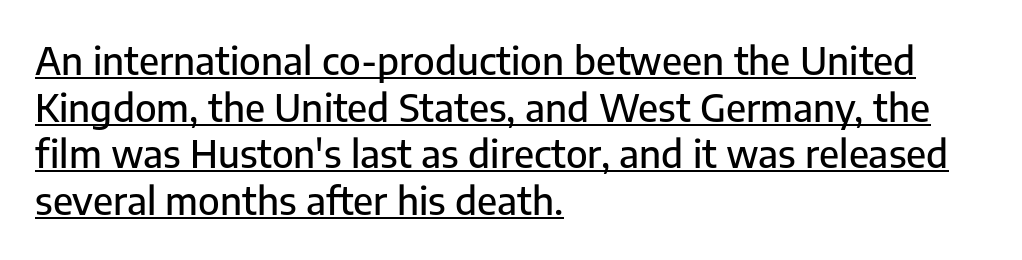
A roman cut, with each character standing at attention. The rendering anchors every line to the left-hand side. Notice how a bar underscores the lettering throughout. Short note: letters normally spaced. The face used here is proportionally spaced, like ordinary book or web type.
